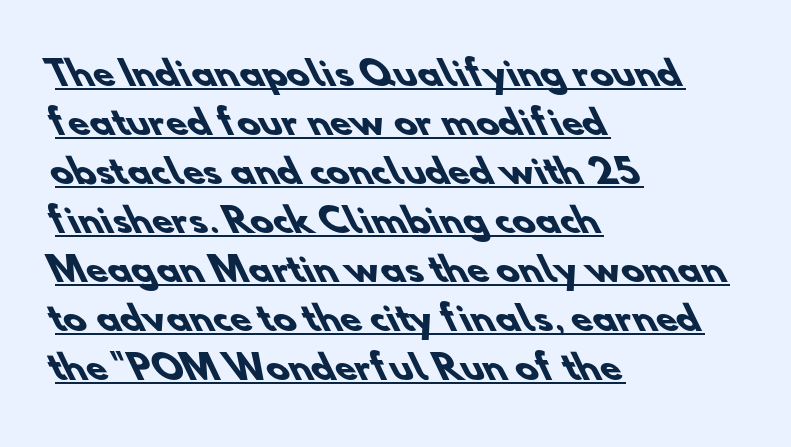
The image shows 34 px heavy sans-serif type; set left-aligned, normal line spacing (1.44x), normal letter spacing, underlined; low stroke contrast and a small x-height.
